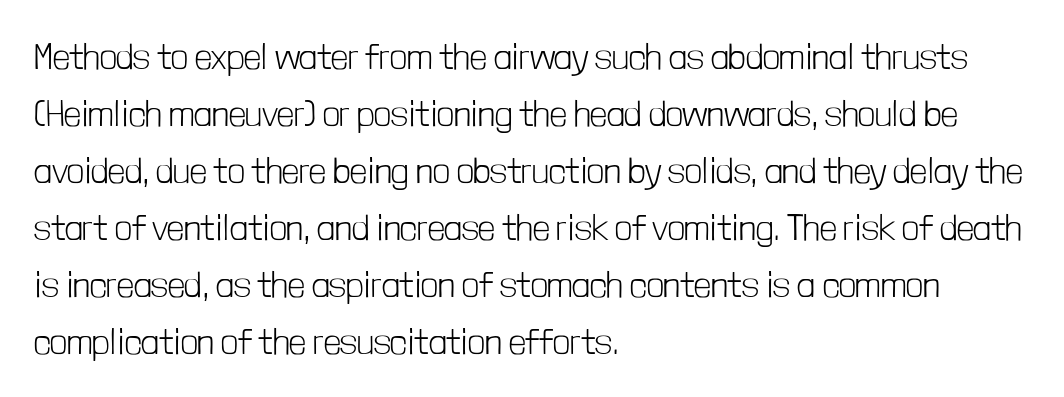
{"serif": "no", "italic": "no", "bold": "no", "weight": "light", "width": "condensed", "stroke_contrast": "low", "x_height": "medium", "monospaced": "no", "underline": "no", "align": "left", "line_spacing": "normal", "line_spacing_ratio": 1.54, "letter_spacing": "normal", "letter_spacing_em": 0.0, "glyph_px": 37}
